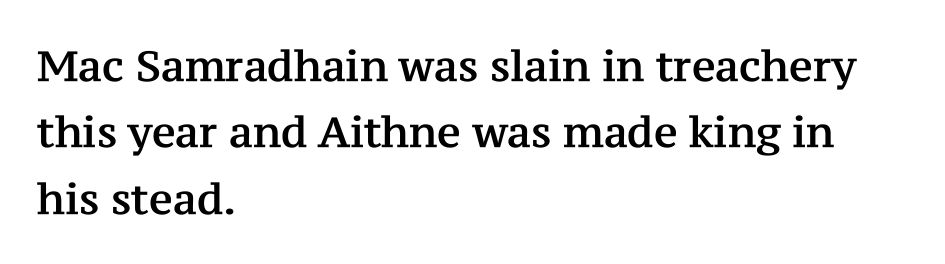
Q: Is the text italic (slanted)? A: No, it is upright.
Q: Is the typeface a serif or a sans-serif typeface? A: Serif.
Q: Is the text underlined? A: No.
Q: How is the paragraph aligned? A: Left-aligned.
Q: Is the spacing between letters normal or unusually wide? A: Normal.
Q: Is the spacing between lines tight, normal or loose? A: Normal.
Q: Width (condensed, normal, or wide)? A: Normal.
Q: Stroke contrast? A: Medium.
Q: x-height? A: Medium.
Q: Monospaced? A: No.
